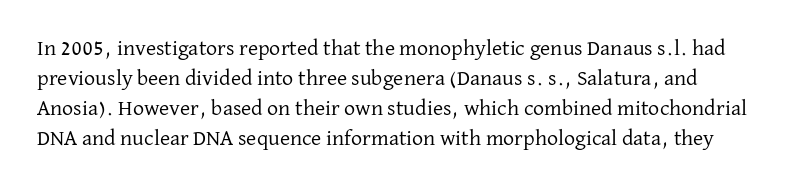
{"italic": "no", "bold": "no", "underline": "no", "line_spacing": "normal", "line_spacing_ratio": 1.36, "letter_spacing": "normal", "letter_spacing_em": 0.0, "glyph_px": 22}
